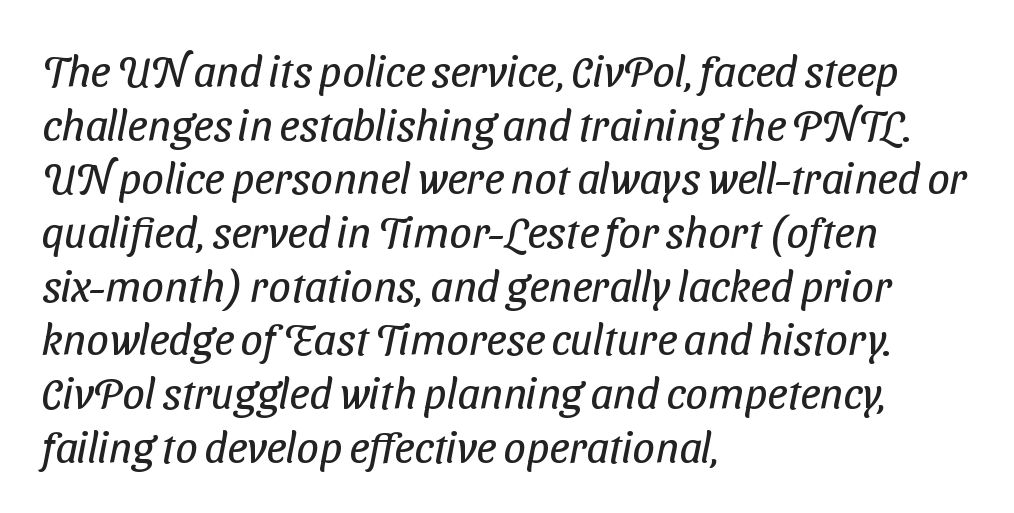
Layout note: lines flush left. The letterforms sit shoulder to shoulder at normal distance. Has an underline been added? It has not. Is this a fixed-width face? No — the glyphs have proportional, varying widths. Are there feet on the stems? There aren't — it's a sans.
